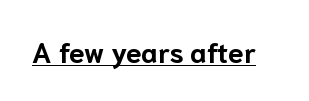
The image shows 28 px bold sans-serif type, upright; set normal letter spacing, underlined; low stroke contrast and a medium x-height.
